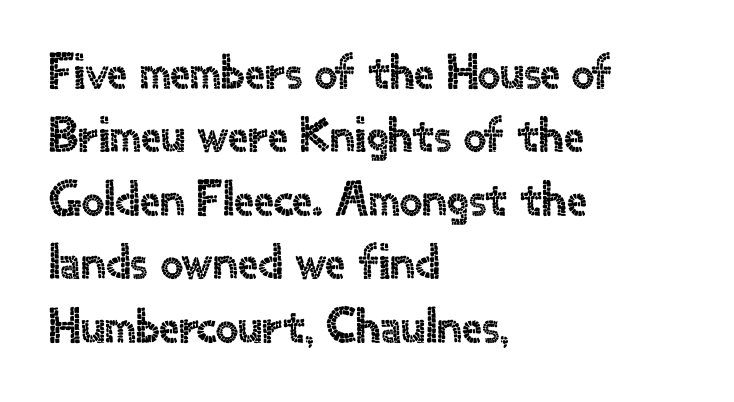
The passage shown is not underscored anywhere. Line starts are locked; line ends wander. Horizontal bands of white between lines are of average thickness. The typography opts for an upright posture over an oblique one.
